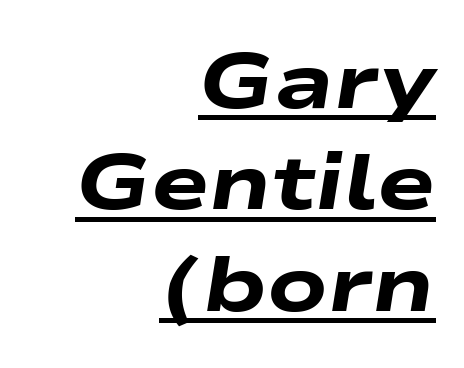
Q: Is the text bold? A: Yes.
Q: Is the text italic (slanted)? A: Yes, it leans right by about 9 degrees.
Q: Is the text underlined? A: Yes.
Q: How is the paragraph aligned? A: Right-aligned.
Q: Is the spacing between letters normal or unusually wide? A: Normal.
Q: Is the spacing between lines tight, normal or loose? A: Normal.
Q: Width (condensed, normal, or wide)? A: Wide.
Q: Stroke contrast? A: Low.
Q: x-height? A: Medium.
Q: Monospaced? A: No.
